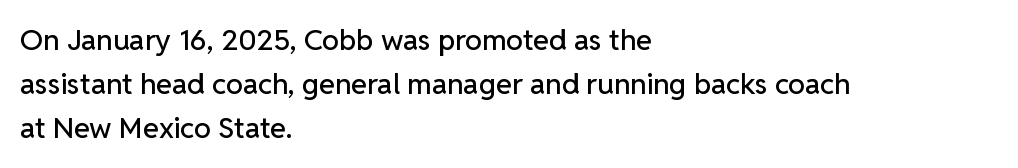
Italic? Not at all — the glyphs are vertical. Each letter keeps its own natural width here, so spacing adapts to shape. Descender tails drop into unmarked territory. The rendering anchors every line to the left-hand side. Letter spacing: default.
